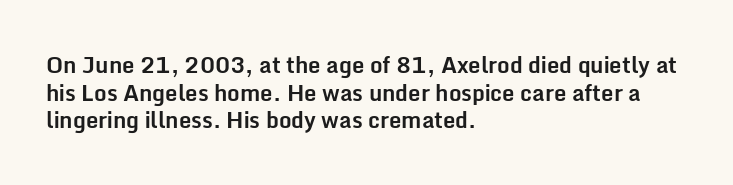
Q: Is the text bold? A: Yes.
Q: Is the text italic (slanted)? A: No, it is upright.
Q: Is the text underlined? A: No.
Q: How is the paragraph aligned? A: Left-aligned.
Q: Is the spacing between letters normal or unusually wide? A: Normal.
Q: Is the spacing between lines tight, normal or loose? A: Normal.
